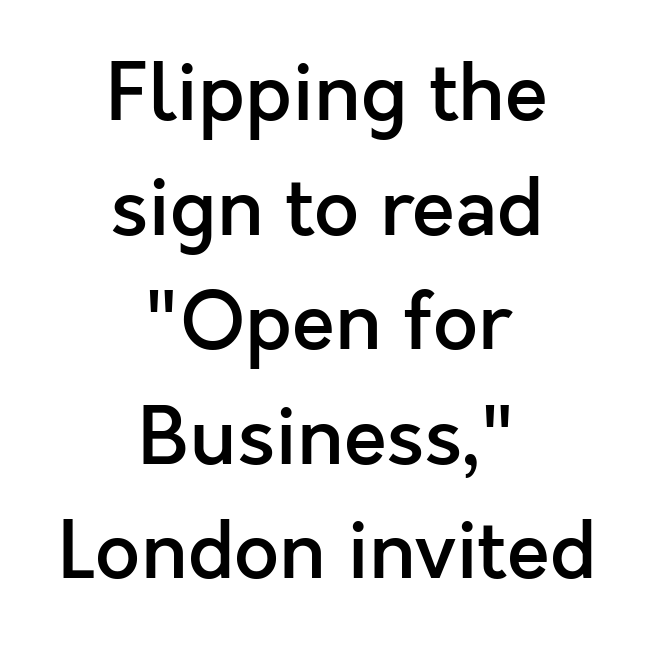
The image shows 79 px semibold sans-serif type, upright; set centered, normal line spacing (1.45x), normal letter spacing, not underlined; a medium x-height.
